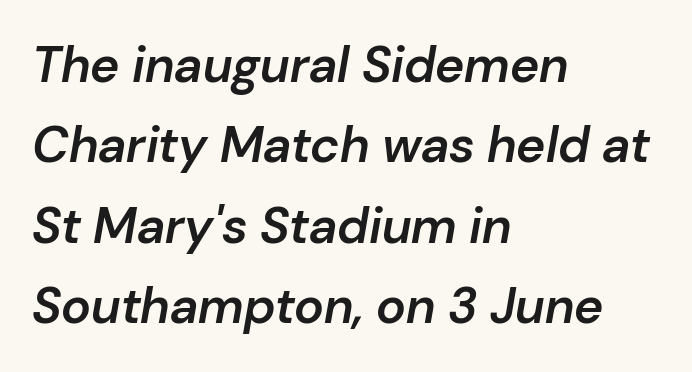
{"italic": "yes", "lean": "right", "slant_degrees": 10, "bold": "semi", "weight": "semibold", "width": "normal", "stroke_contrast": "low", "x_height": "medium", "monospaced": "no", "underline": "no", "align": "left", "line_spacing": "normal", "line_spacing_ratio": 1.61, "letter_spacing": "normal", "letter_spacing_em": 0.0, "glyph_px": 50}
